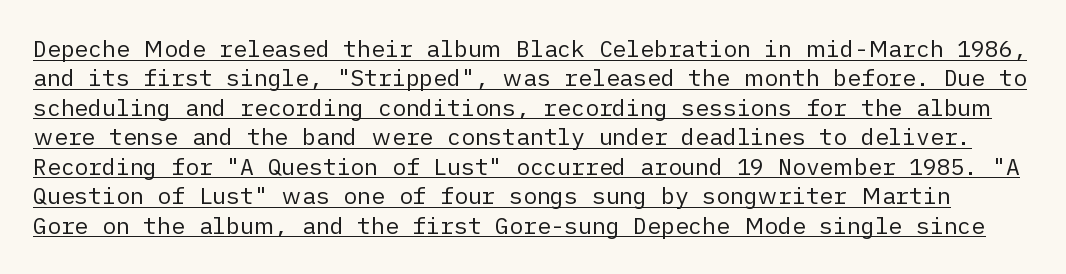
The image shows 23 px text type, upright; set normal line spacing (1.28x), normal letter spacing, underlined.
